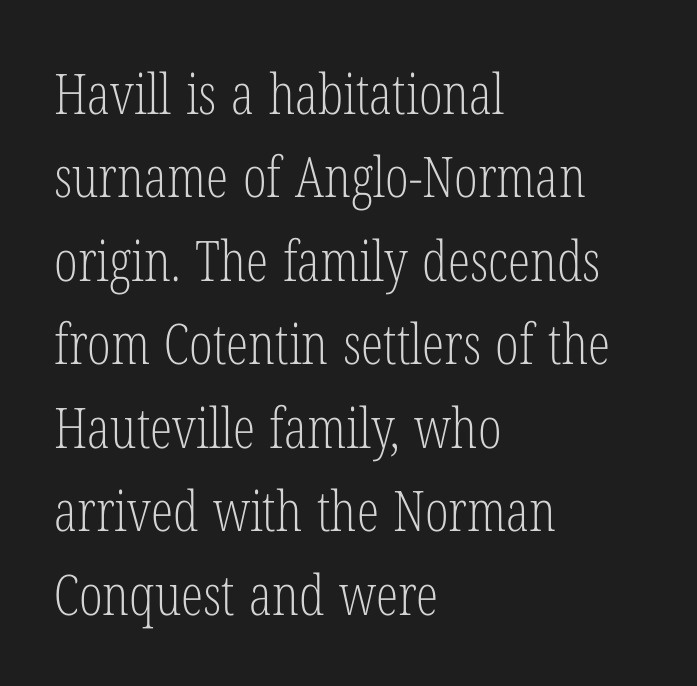
The image shows 56 px light, condensed serif type, upright; set left-aligned, normal line spacing (1.49x), normal letter spacing, not underlined; low stroke contrast and a medium x-height.
